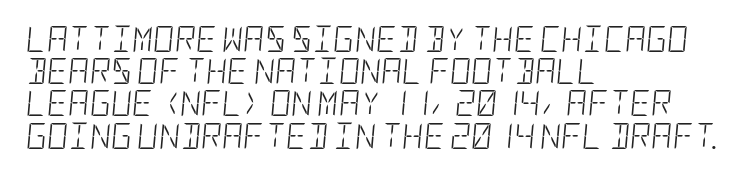
Q: Is the text bold? A: No.
Q: Is the text italic (slanted)? A: Yes, it leans right by about 5 degrees.
Q: Is the text underlined? A: No.
Q: How is the paragraph aligned? A: Left-aligned.
Q: Is the spacing between letters normal or unusually wide? A: Normal.
